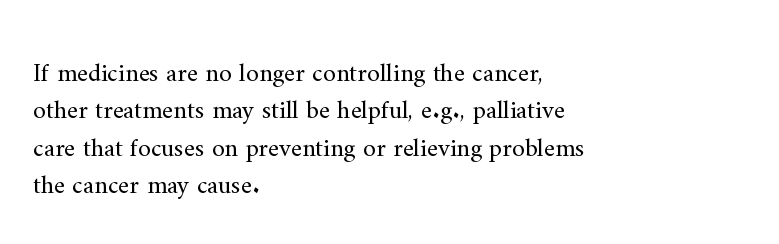
The image shows 26 px text type, upright; set left-aligned, normal line spacing (1.44x), normal letter spacing, not underlined.
